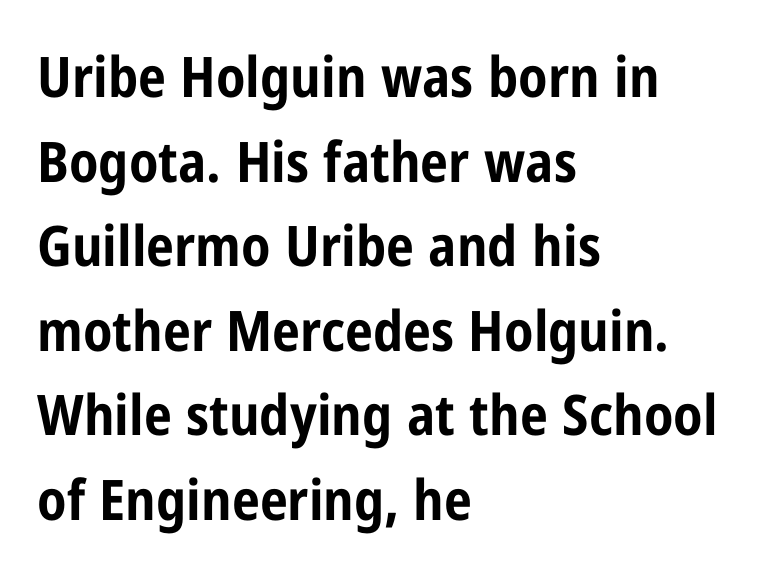
Q: Is the text bold? A: Yes.
Q: Is the text italic (slanted)? A: No, it is upright.
Q: Is the typeface a serif or a sans-serif typeface? A: Sans-serif.
Q: Is the text underlined? A: No.
Q: How is the paragraph aligned? A: Left-aligned.
Q: Is the spacing between letters normal or unusually wide? A: Normal.
Q: Is the spacing between lines tight, normal or loose? A: Normal.
Q: Width (condensed, normal, or wide)? A: Condensed.
Q: Stroke contrast? A: Low.
Q: x-height? A: Medium.
Q: Monospaced? A: No.
